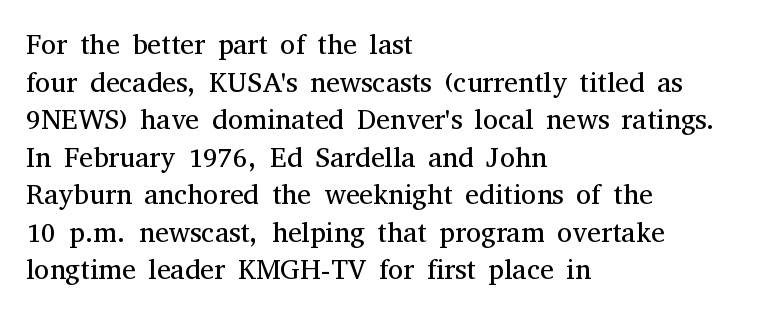
Q: Is the text bold? A: No.
Q: Is the text italic (slanted)? A: No, it is upright.
Q: Is the typeface a serif or a sans-serif typeface? A: Serif.
Q: Is the text underlined? A: No.
Q: How is the paragraph aligned? A: Left-aligned.
Q: Is the spacing between letters normal or unusually wide? A: Normal.
Q: Is the spacing between lines tight, normal or loose? A: Normal.
Q: Width (condensed, normal, or wide)? A: Normal.
Q: Stroke contrast? A: Medium.
Q: x-height? A: Medium.
Q: Monospaced? A: No.
